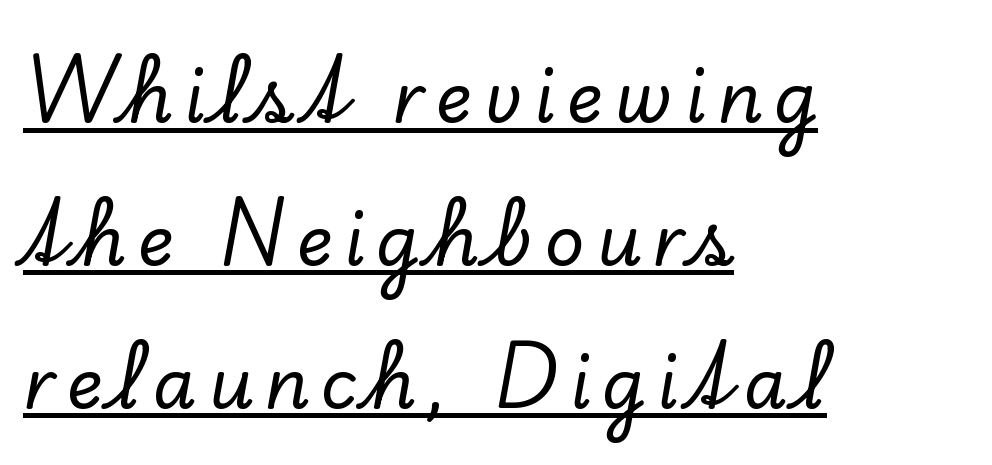
The image shows 70 px serif type; set left-aligned, loose line spacing (2.04x), underlined; low stroke contrast and a small x-height.
